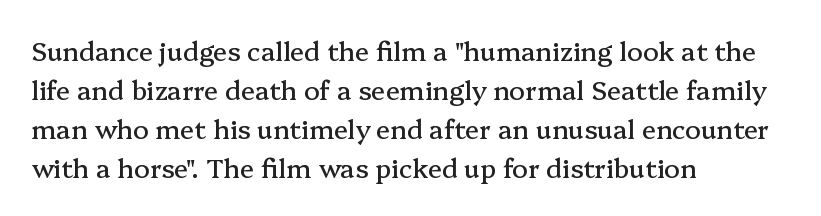
Q: Is the text italic (slanted)? A: No, it is upright.
Q: Is the text underlined? A: No.
Q: How is the paragraph aligned? A: Left-aligned.
Q: Is the spacing between letters normal or unusually wide? A: Normal.
Q: Is the spacing between lines tight, normal or loose? A: Normal.
